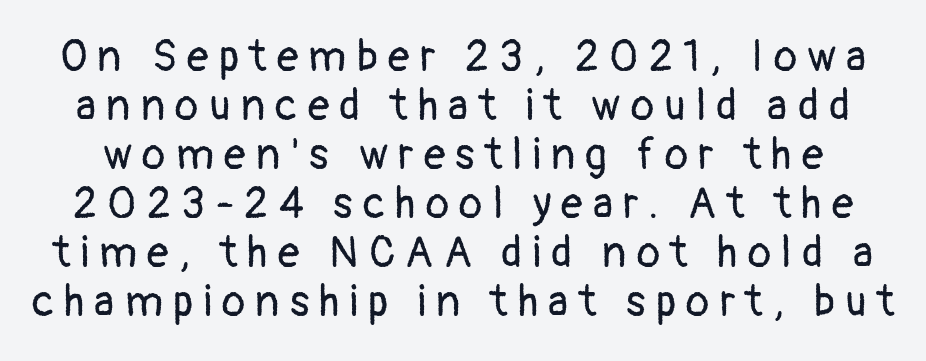
The image shows 43 px regular-weight sans-serif type, upright; set tight line spacing (1.14x), unusually wide letter spacing (+0.24 em), not underlined; low stroke contrast and a medium x-height.
